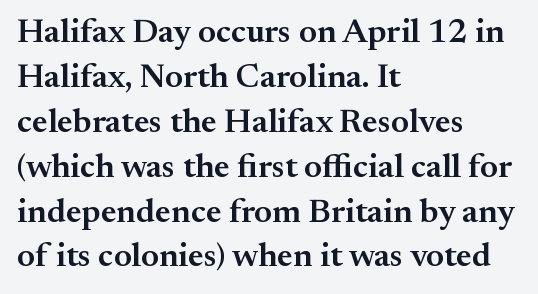
The image shows 34 px semibold serif type, upright; set left-aligned, normal line spacing (1.32x), normal letter spacing, not underlined; medium stroke contrast and a small x-height.
